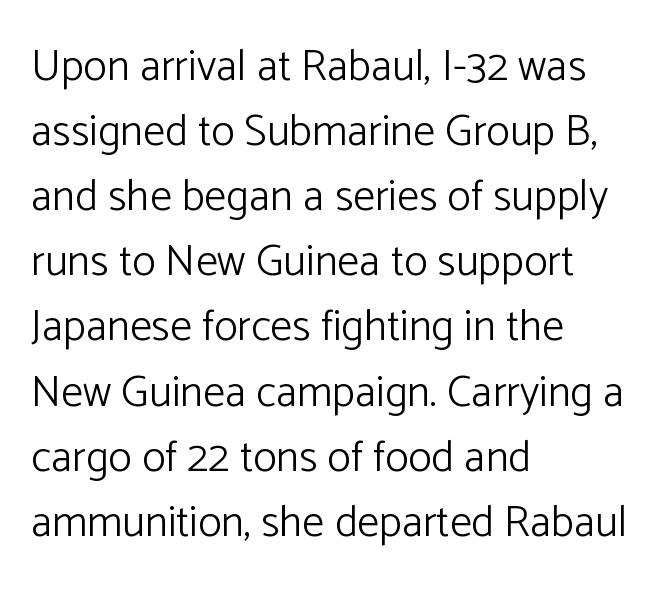
Weight: not bold — regular or lighter. The area under the type is left untouched. Nope, no serifs anywhere on these letters. Students, note that the glyphs here touch the page at normal intervals.
